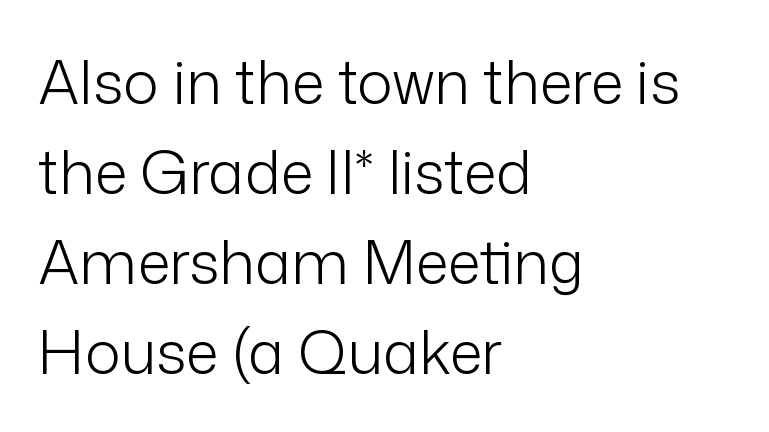
The ragged edge is on the right, which tells us the setting is flush left. Tracking value appears to be zero — textbook default spacing. The letters advance in unequal steps, a hallmark of proportional type. Characters remain perfectly vertical along every line.
